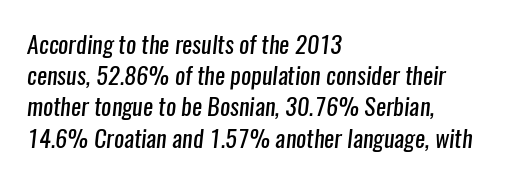
The image shows 24 px text type; set left-aligned, normal line spacing (1.3x), normal letter spacing, not underlined.
